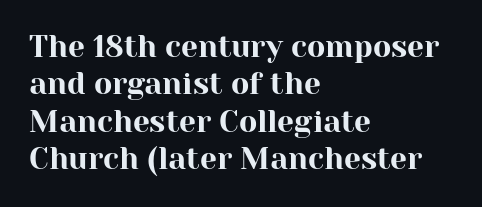
{"serif": "yes", "italic": "no", "width": "normal", "stroke_contrast": "high", "x_height": "medium", "monospaced": "no", "underline": "no", "align": "left", "line_spacing": "normal", "line_spacing_ratio": 1.25, "letter_spacing": "normal", "letter_spacing_em": 0.0, "glyph_px": 30}
